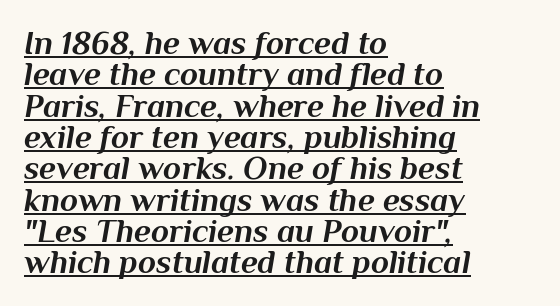
Is the letter spacing exaggerated? No — it looks like the ordinary default. Tall strokes in this sample are angled rather than plumb. Students, observe the line beneath the letters — that is underlining. The designer dialed line spacing down below the default.
